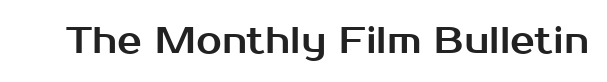
The image shows 37 px sans-serif type, upright; set normal letter spacing, not underlined; medium stroke contrast and a medium x-height.
